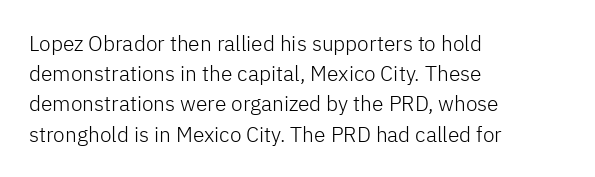
{"italic": "no", "bold": "no", "underline": "no", "align": "left", "line_spacing": "normal", "line_spacing_ratio": 1.44, "letter_spacing": "normal", "letter_spacing_em": 0.0, "glyph_px": 21}
